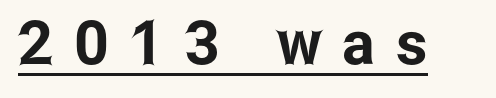
The image shows 61 px condensed sans-serif type, upright; set unusually wide letter spacing (+0.34 em), underlined; low stroke contrast and a medium x-height.
